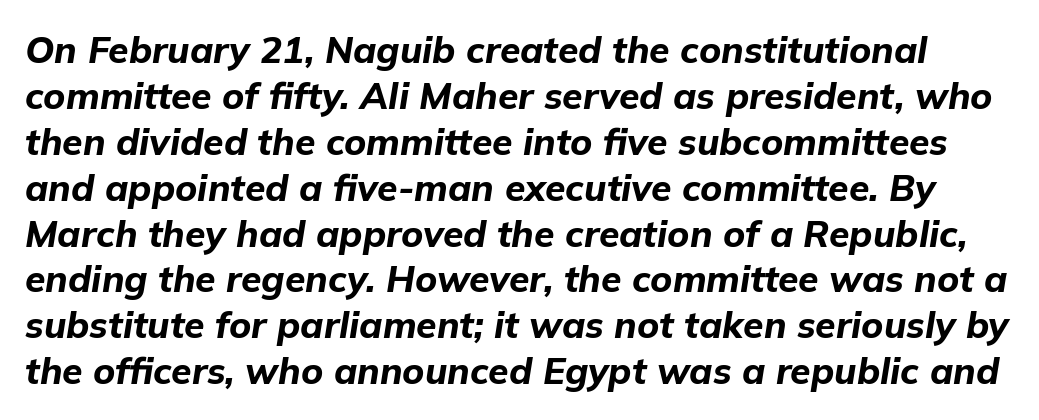
The tracking reads as untouched default to a designer's eye. The lettering tilts uniformly, giving the passage an italic look. How heavy is the stroke? Heavy — this is a bold. Proportional: the letters do not fall into vertical columns. The zone under the glyphs is completely vacant.
